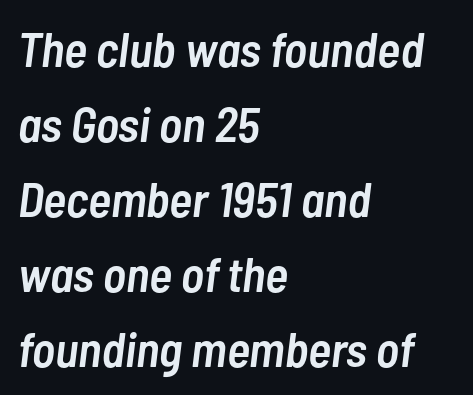
The image shows 49 px semibold, condensed type, italic (leaning right); set left-aligned, normal line spacing (1.53x), normal letter spacing, not underlined; low stroke contrast and a medium x-height.
